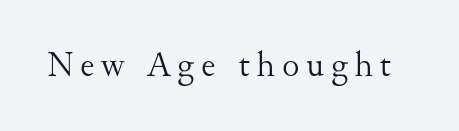
The image shows 36 px light serif type, upright; set not underlined; medium stroke contrast and a small x-height.
